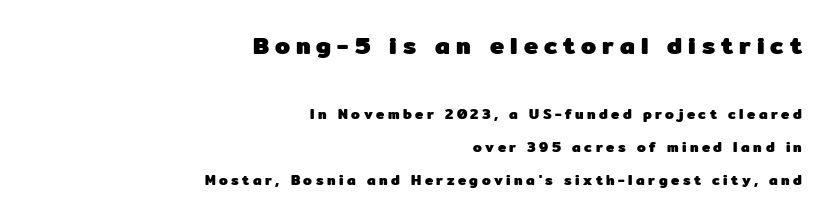
{"italic": "no", "bold": "yes", "underline": "no", "align": "right", "line_spacing": "loose", "line_spacing_ratio": 2.36, "letter_spacing": "wide", "letter_spacing_em": 0.25, "larger_block": "first", "size_ratio": 1.71, "glyph_px": 24}
